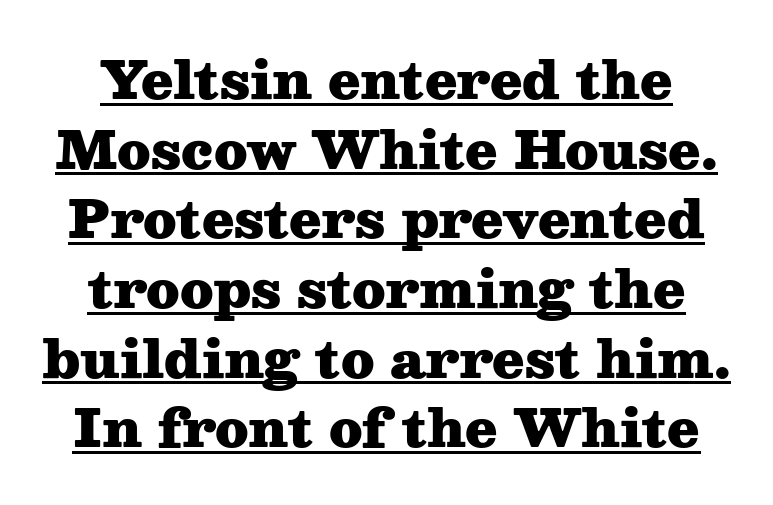
{"serif": "yes", "italic": "no", "bold": "yes", "weight": "heavy", "width": "wide", "stroke_contrast": "medium", "x_height": "medium", "monospaced": "no", "underline": "yes", "align": "center", "line_spacing": "normal", "line_spacing_ratio": 1.34, "letter_spacing": "normal", "letter_spacing_em": 0.0, "glyph_px": 52}
